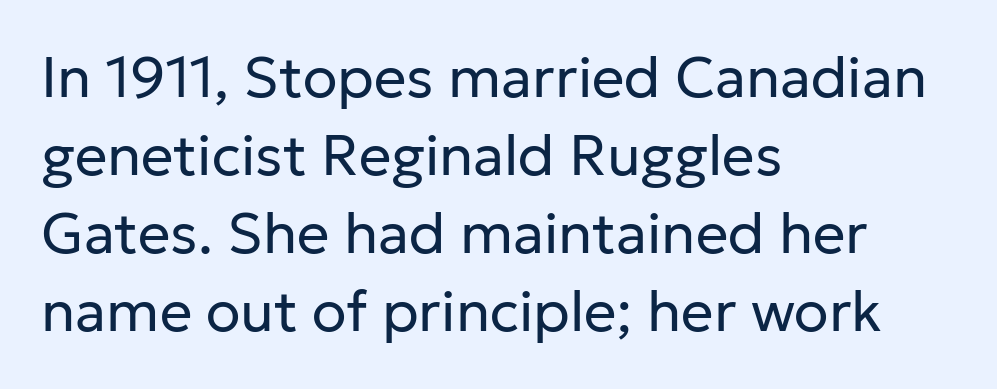
The image shows 57 px regular-weight sans-serif type, upright; set left-aligned, normal line spacing (1.37x), normal letter spacing, not underlined; low stroke contrast and a medium x-height.
